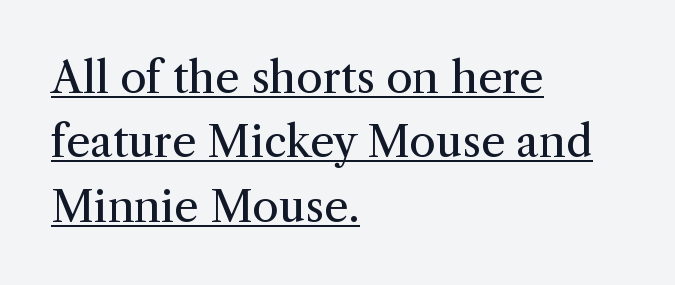
Default kerning and tracking; the words read as compact shapes. No extra ink here — the face is not bold. Think of a printed novel: that variable character pitch is what you see here. The lines in this sample share a left origin and differ only in where they stop.
